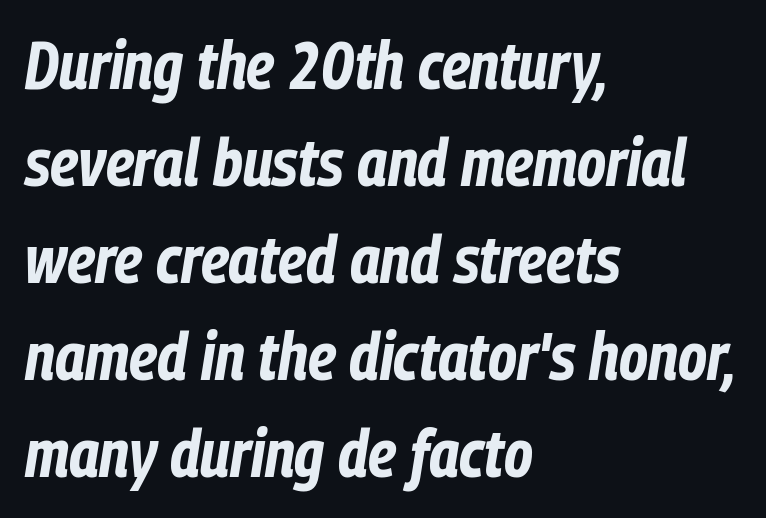
{"italic": "yes", "lean": "right", "slant_degrees": 9, "bold": "yes", "weight": "bold", "width": "condensed", "stroke_contrast": "low", "x_height": "medium", "monospaced": "no", "underline": "no", "align": "left", "line_spacing": "normal", "line_spacing_ratio": 1.47, "letter_spacing": "normal", "letter_spacing_em": 0.0, "glyph_px": 66}
